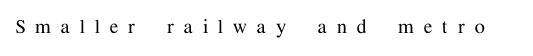
Q: Is the text italic (slanted)? A: No, it is upright.
Q: Is the text underlined? A: No.
Q: Is the spacing between letters normal or unusually wide? A: Unusually wide.
